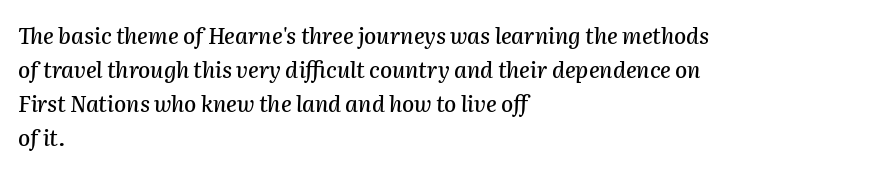
The image shows 22 px text type, italic (leaning right); set left-aligned, normal line spacing (1.55x), normal letter spacing, not underlined.
